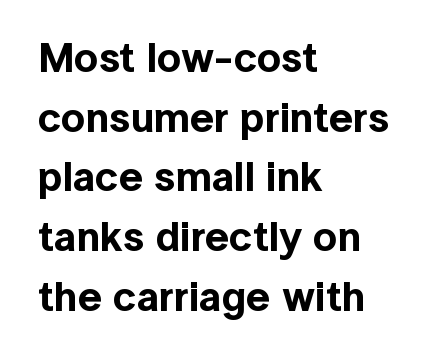
{"serif": "no", "italic": "no", "width": "normal", "x_height": "medium", "monospaced": "no", "underline": "no", "align": "left", "line_spacing": "normal", "line_spacing_ratio": 1.42, "letter_spacing": "normal", "letter_spacing_em": 0.0, "glyph_px": 42}
